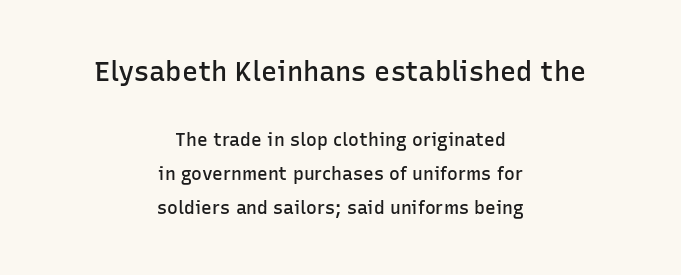
Q: Is the text bold? A: Semi-bold.
Q: Is the text italic (slanted)? A: No, it is upright.
Q: Is the text underlined? A: No.
Q: How is the paragraph aligned? A: Centered.
Q: Is the spacing between letters normal or unusually wide? A: Normal.
Q: Is the spacing between lines tight, normal or loose? A: Loose.
Q: Which block of text is set in a larger size, the first (top) or the second (bottom)? A: The first (top) one.
